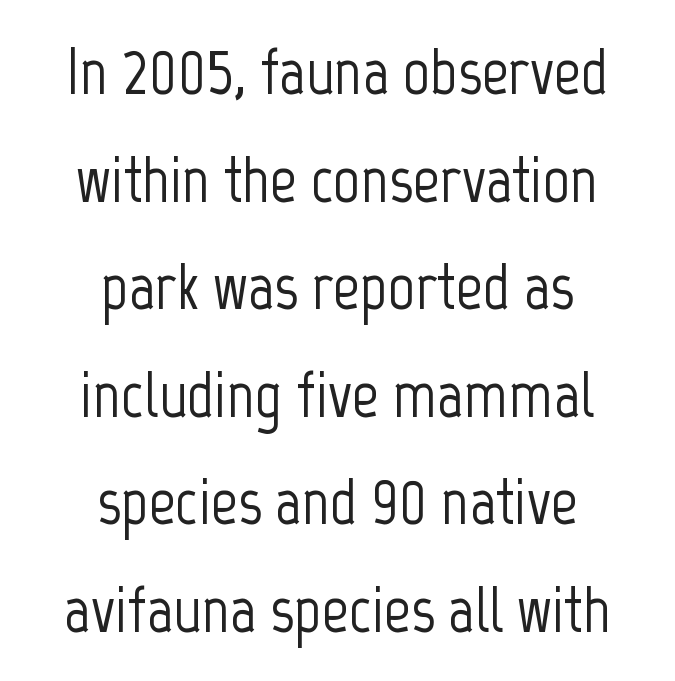
Q: Is the text italic (slanted)? A: No, it is upright.
Q: Is the typeface a serif or a sans-serif typeface? A: Sans-serif.
Q: Is the text underlined? A: No.
Q: How is the paragraph aligned? A: Centered.
Q: Is the spacing between letters normal or unusually wide? A: Normal.
Q: Is the spacing between lines tight, normal or loose? A: Normal.
Q: Width (condensed, normal, or wide)? A: Condensed.
Q: Stroke contrast? A: Low.
Q: x-height? A: Medium.
Q: Monospaced? A: No.
